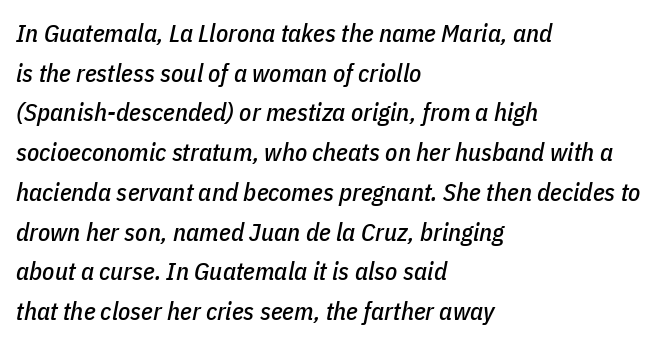
Q: Is the text italic (slanted)? A: Yes, it leans right by about 11 degrees.
Q: Is the text underlined? A: No.
Q: How is the paragraph aligned? A: Left-aligned.
Q: Is the spacing between letters normal or unusually wide? A: Normal.
Q: Is the spacing between lines tight, normal or loose? A: Normal.
